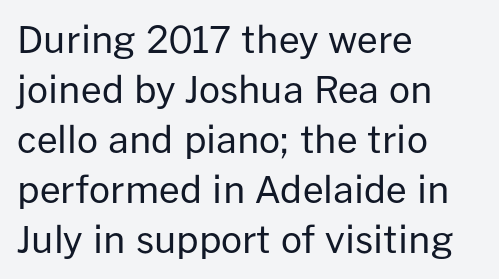
Q: Is the text bold? A: No.
Q: Is the text italic (slanted)? A: No, it is upright.
Q: Is the typeface a serif or a sans-serif typeface? A: Sans-serif.
Q: Is the text underlined? A: No.
Q: How is the paragraph aligned? A: Left-aligned.
Q: Is the spacing between letters normal or unusually wide? A: Normal.
Q: Is the spacing between lines tight, normal or loose? A: Normal.
Q: Width (condensed, normal, or wide)? A: Normal.
Q: Stroke contrast? A: Low.
Q: x-height? A: Medium.
Q: Monospaced? A: No.
